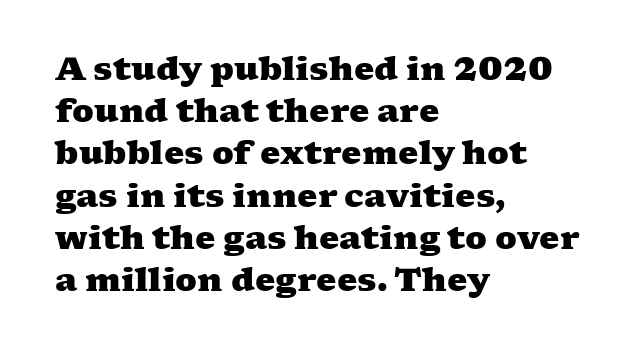
Students, observe: this is what conventionally led text looks like. Visually the block forms a straight wall on the left and a jagged coastline on the right. The face used here is seriffed, in the tradition of book romans. The line texture is even and compact thanks to regular tracking.
